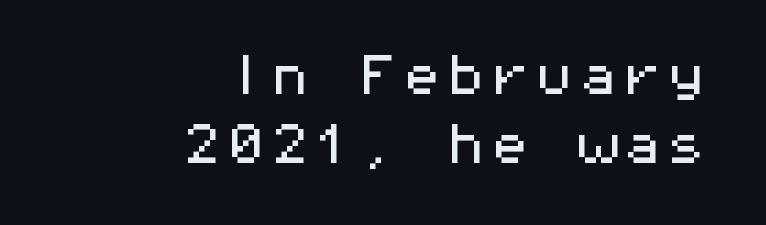
The image shows 44 px wide sans-serif type, upright, monospaced; set right-aligned, normal line spacing (1.57x), normal letter spacing, not underlined; medium stroke contrast and a medium x-height.
